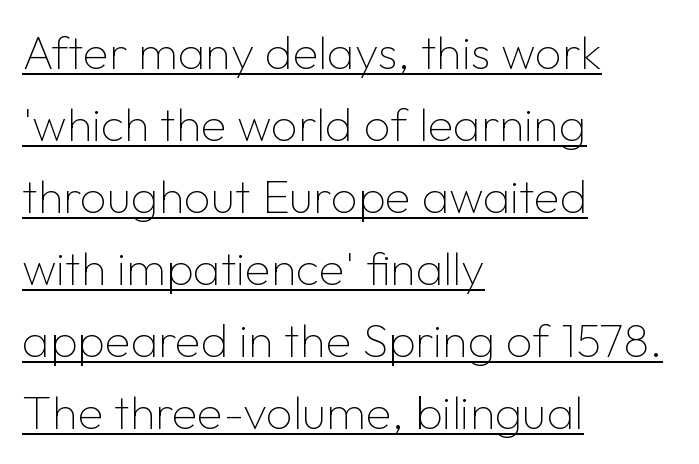
Q: Is the text bold? A: No.
Q: Is the text italic (slanted)? A: No, it is upright.
Q: Is the typeface a serif or a sans-serif typeface? A: Sans-serif.
Q: Is the text underlined? A: Yes.
Q: How is the paragraph aligned? A: Left-aligned.
Q: Is the spacing between letters normal or unusually wide? A: Normal.
Q: Is the spacing between lines tight, normal or loose? A: Normal.
Q: Width (condensed, normal, or wide)? A: Normal.
Q: Stroke contrast? A: Low.
Q: x-height? A: Medium.
Q: Monospaced? A: No.
